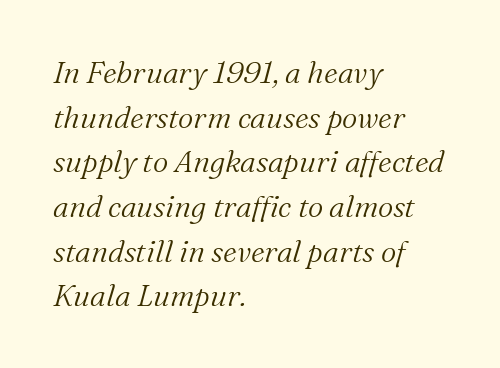
{"serif": "yes", "italic": "yes", "lean": "right", "slant_degrees": 16, "bold": "no", "weight": "light", "width": "normal", "stroke_contrast": "medium", "x_height": "medium", "monospaced": "no", "underline": "no", "align": "left", "line_spacing": "normal", "line_spacing_ratio": 1.49, "letter_spacing": "normal", "letter_spacing_em": 0.0, "glyph_px": 30}
